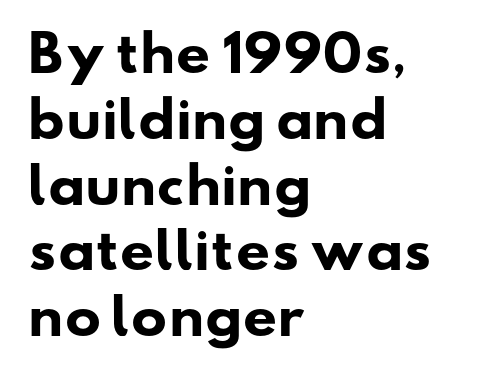
Notice how the passage keeps a crisp vertical edge on the left only. Nobody touched the tracking dial on this one. Note: no serifs on the glyphs. This sample keeps an unexceptional amount of space between lines.
